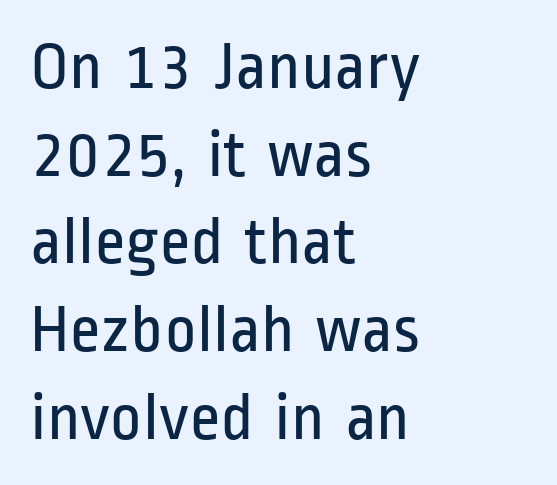
Stroke terminals: plain, sans-serif. The line texture is even and compact thanks to regular tracking. The letters advance in unequal steps, a hallmark of proportional type. The specimen reads as upright at a glance. The line-height multiplier appears to be the usual default.
